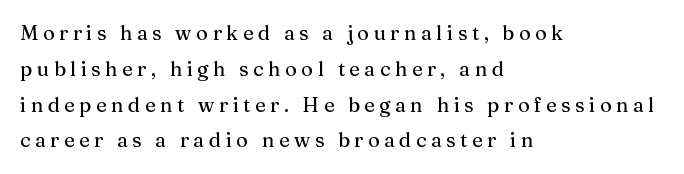
Caption: multi-line text, flush left, ragged right. Posture: vertical. Loose tracking; the words dissolve into strings of separated letters. Rule under the text: the space is simply empty.
